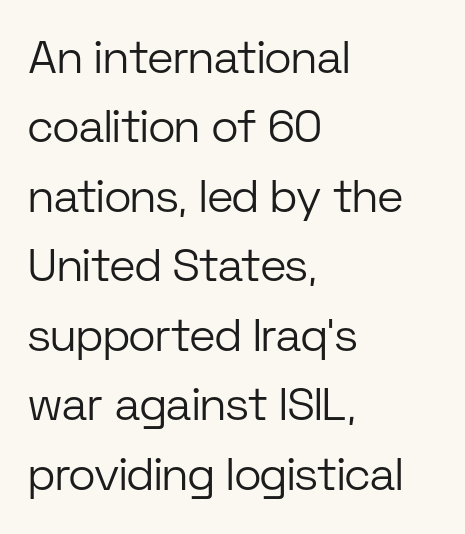
The image shows 46 px light sans-serif type, upright; set left-aligned, normal line spacing (1.51x), normal letter spacing, not underlined; low stroke contrast and a medium x-height.
